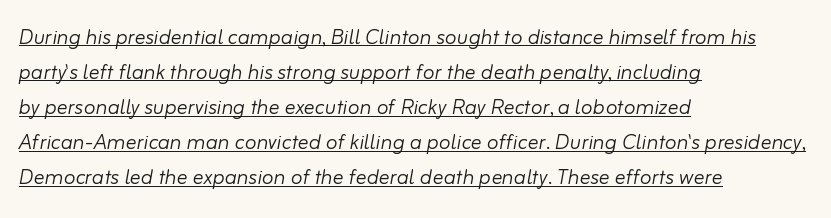
The image shows 27 px text type, italic (leaning right); set left-aligned, normal line spacing (1.3x), normal letter spacing, underlined.
